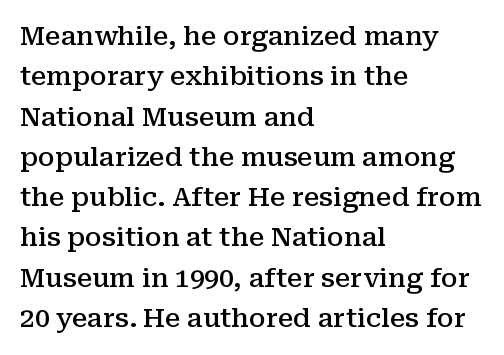
The image shows 26 px text type, upright; set left-aligned, normal line spacing (1.55x), normal letter spacing, not underlined.
